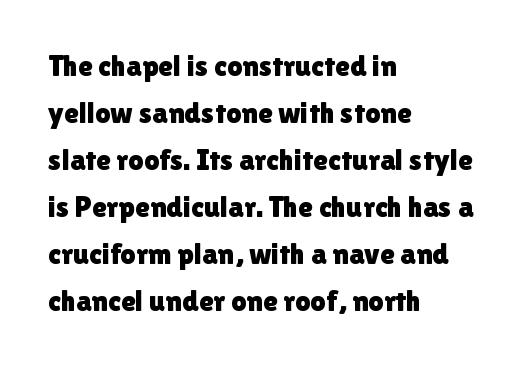
{"serif": "no", "italic": "no", "width": "normal", "x_height": "medium", "monospaced": "no", "underline": "no", "align": "left", "line_spacing": "normal", "line_spacing_ratio": 1.57, "letter_spacing": "normal", "letter_spacing_em": 0.0, "glyph_px": 30}
